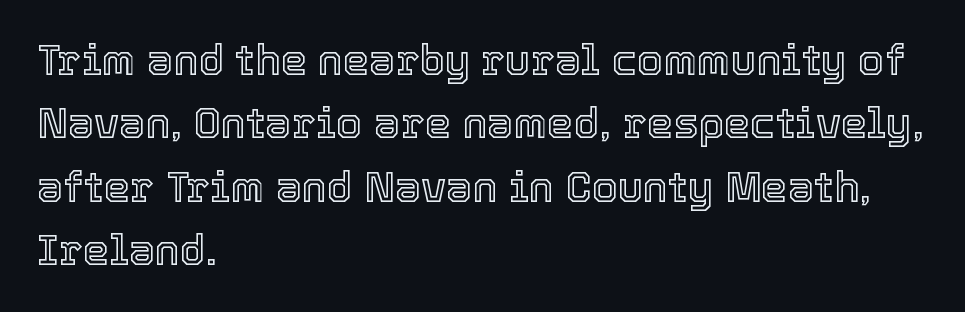
The image shows 42 px text type, upright; set left-aligned, normal line spacing (1.51x), normal letter spacing, not underlined; a medium x-height.
